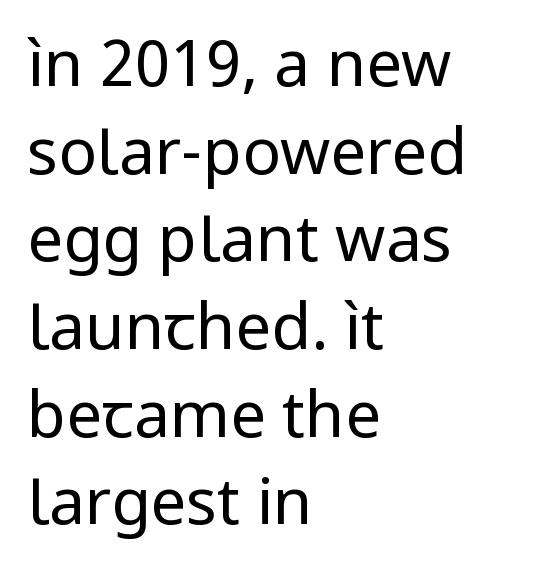
The image shows 64 px regular-weight sans-serif type, upright; set left-aligned, normal line spacing (1.37x), normal letter spacing, not underlined; low stroke contrast and a medium x-height.
